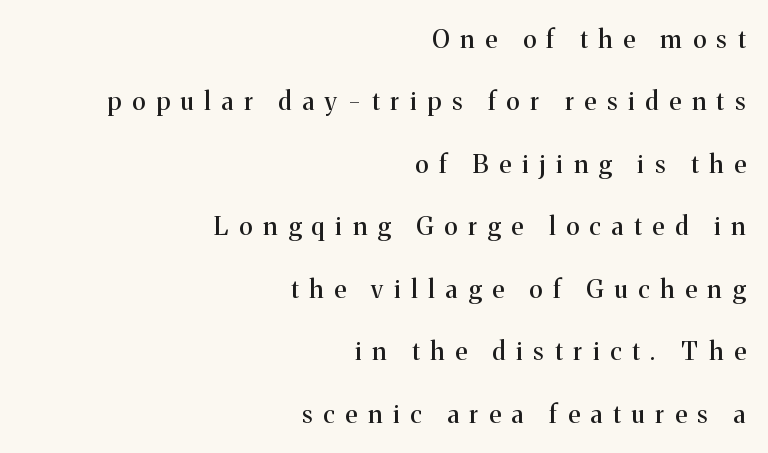
{"italic": "no", "underline": "no", "align": "right", "line_spacing": "loose", "line_spacing_ratio": 2.5, "letter_spacing": "wide", "letter_spacing_em": 0.44, "glyph_px": 25}
